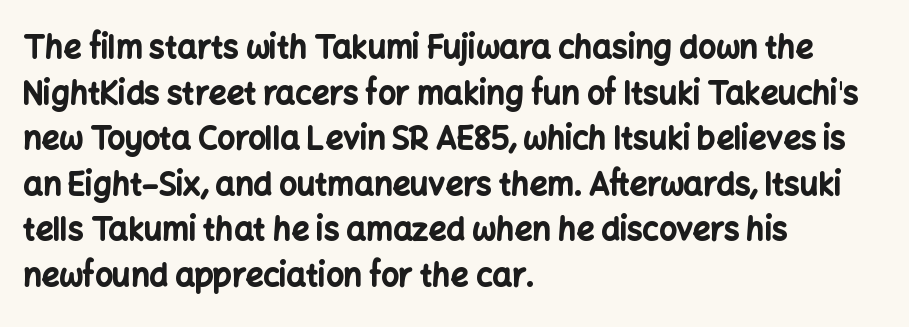
{"serif": "no", "italic": "no", "bold": "yes", "weight": "bold", "width": "normal", "stroke_contrast": "low", "x_height": "medium", "monospaced": "no", "underline": "no", "align": "left", "line_spacing": "normal", "line_spacing_ratio": 1.47, "letter_spacing": "normal", "letter_spacing_em": 0.0, "glyph_px": 31}
